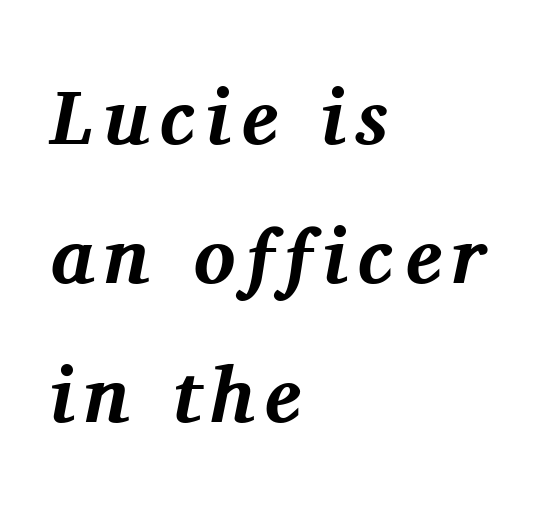
{"serif": "yes", "italic": "yes", "lean": "right", "slant_degrees": 11, "bold": "yes", "weight": "bold", "width": "normal", "stroke_contrast": "medium", "x_height": "medium", "monospaced": "no", "underline": "no", "align": "left", "line_spacing_ratio": 1.78, "glyph_px": 78}
